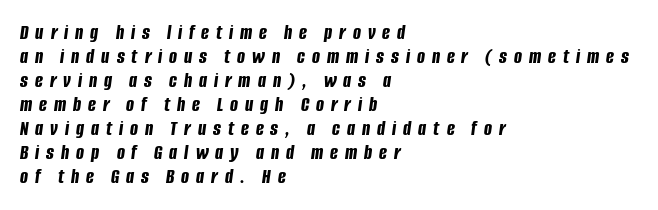
{"italic": "yes", "lean": "right", "slant_degrees": 8, "bold": "yes", "underline": "no", "align": "left", "line_spacing": "tight", "line_spacing_ratio": 1.14, "letter_spacing": "wide", "letter_spacing_em": 0.33, "glyph_px": 21}
